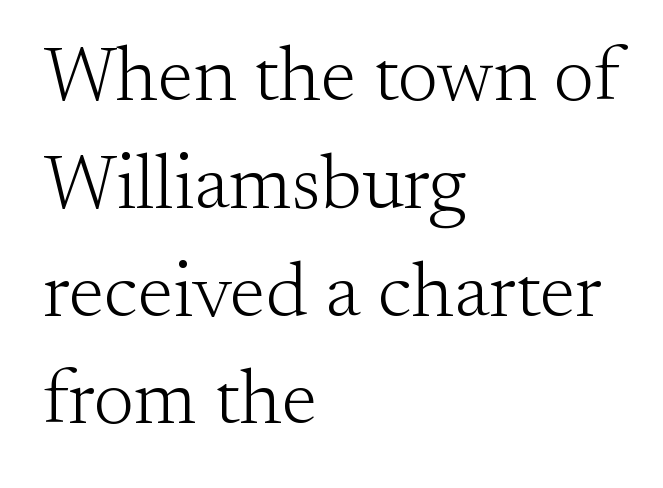
{"serif": "yes", "italic": "no", "bold": "no", "weight": "light", "width": "normal", "stroke_contrast": "medium", "x_height": "small", "monospaced": "no", "underline": "no", "align": "left", "line_spacing": "normal", "line_spacing_ratio": 1.4, "letter_spacing": "normal", "letter_spacing_em": 0.0, "glyph_px": 77}
